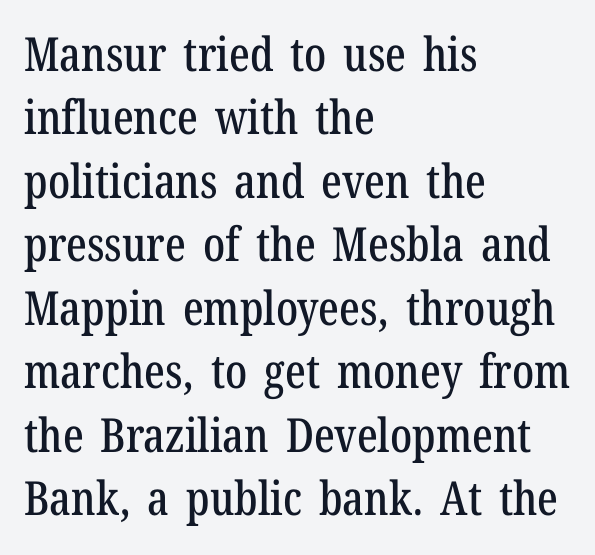
In terms of posture, this sample is upright. Look at the tracking — it's just the regular setting, nothing added. Students, observe: this is what conventionally led text looks like. The letters carry serifs — small finishing strokes at the ends of their stems. Visually the block forms a straight wall on the left and a jagged coastline on the right. Descender tails drop into unmarked territory.
